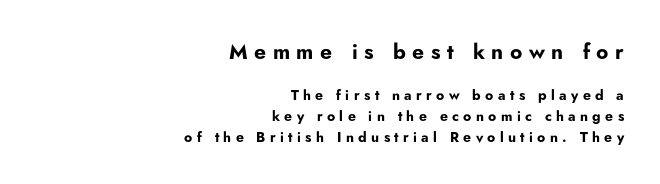
The paragraph shown leans on its right margin. This is the regular roman posture of the typeface. The leading is moderate, giving the passage an even texture. Students, this is bold: see how much ink each stroke carries. Is the letter spacing exaggerated? Yes — the characters are pushed far apart.
